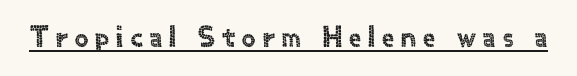
The image shows 30 px sans-serif type, upright; set unusually wide letter spacing (+0.24 em), underlined; a small x-height.
